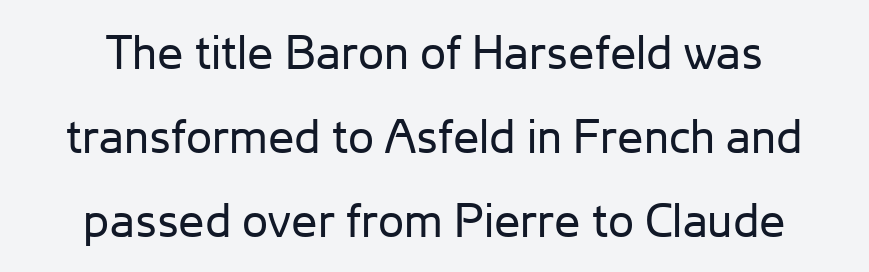
Q: Is the text bold? A: No.
Q: Is the text italic (slanted)? A: No, it is upright.
Q: Is the typeface a serif or a sans-serif typeface? A: Sans-serif.
Q: Is the text underlined? A: No.
Q: Is the spacing between letters normal or unusually wide? A: Normal.
Q: Width (condensed, normal, or wide)? A: Normal.
Q: Stroke contrast? A: Low.
Q: x-height? A: Medium.
Q: Monospaced? A: No.
